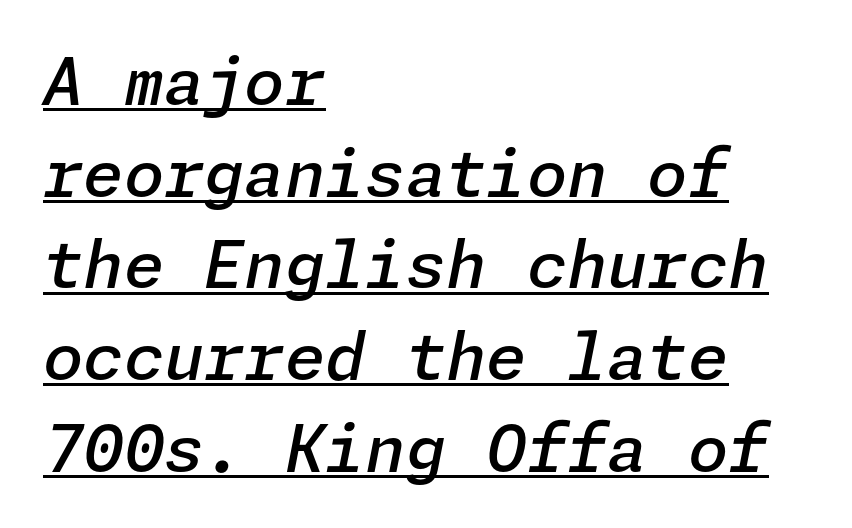
{"italic": "yes", "lean": "right", "slant_degrees": 11, "bold": "semi", "weight": "semibold", "width": "normal", "stroke_contrast": "low", "x_height": "medium", "underline": "yes", "align": "left", "line_spacing": "normal", "line_spacing_ratio": 1.41, "letter_spacing": "normal", "letter_spacing_em": 0.0, "glyph_px": 65}
